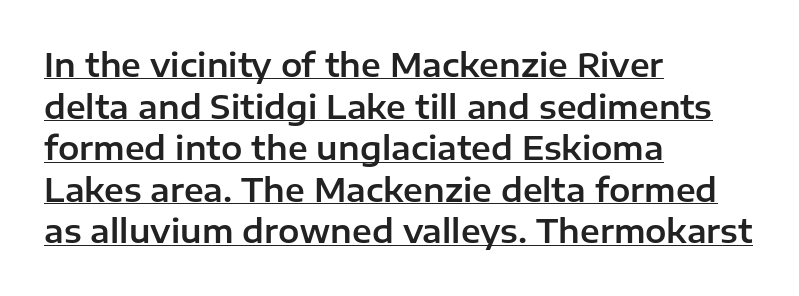
Q: Is the text italic (slanted)? A: No, it is upright.
Q: Is the typeface a serif or a sans-serif typeface? A: Sans-serif.
Q: Is the text underlined? A: Yes.
Q: How is the paragraph aligned? A: Left-aligned.
Q: Is the spacing between letters normal or unusually wide? A: Normal.
Q: Is the spacing between lines tight, normal or loose? A: Normal.
Q: Width (condensed, normal, or wide)? A: Normal.
Q: Stroke contrast? A: Low.
Q: x-height? A: Medium.
Q: Monospaced? A: No.
